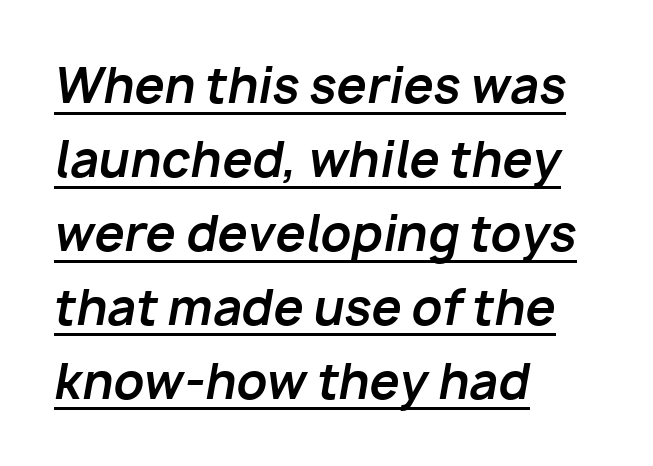
{"italic": "yes", "lean": "right", "slant_degrees": 10, "bold": "yes", "weight": "bold", "width": "normal", "stroke_contrast": "low", "x_height": "medium", "monospaced": "no", "underline": "yes", "align": "left", "line_spacing": "normal", "line_spacing_ratio": 1.54, "letter_spacing": "normal", "letter_spacing_em": 0.0, "glyph_px": 48}
